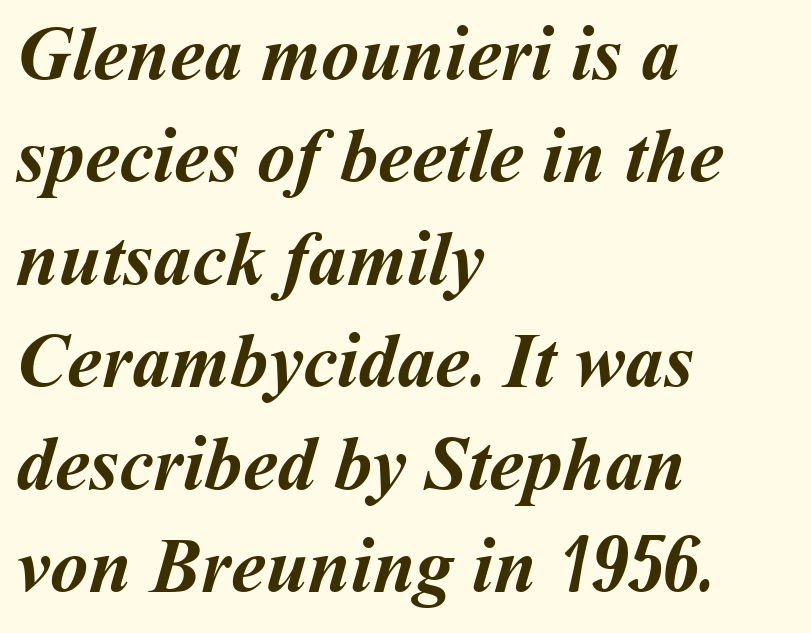
Q: Is the text bold? A: Yes.
Q: Is the text underlined? A: No.
Q: How is the paragraph aligned? A: Left-aligned.
Q: Is the spacing between letters normal or unusually wide? A: Normal.
Q: Is the spacing between lines tight, normal or loose? A: Normal.
Q: Width (condensed, normal, or wide)? A: Normal.
Q: Stroke contrast? A: Medium.
Q: x-height? A: Medium.
Q: Monospaced? A: No.
